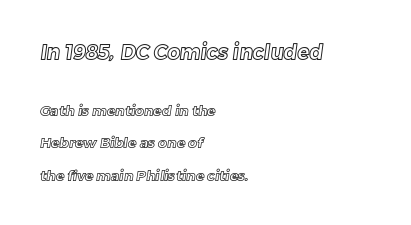
The image shows 20 px text type; set left-aligned, loose line spacing (2.33x), normal letter spacing, not underlined; the first (top) block is 1.43x larger.
